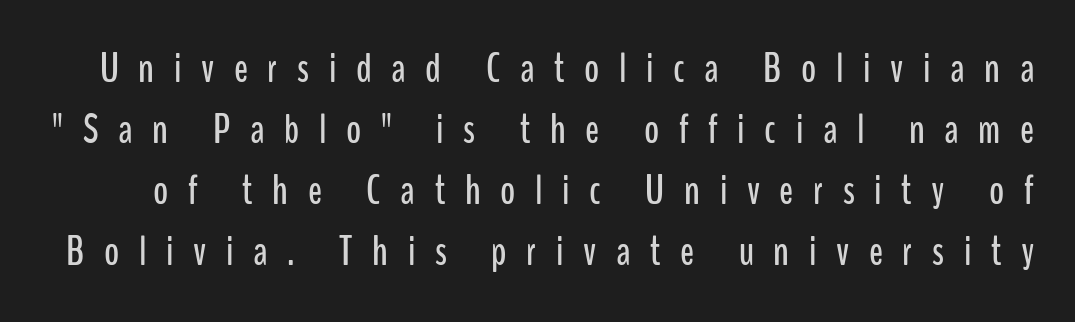
Q: Is the text italic (slanted)? A: No, it is upright.
Q: Is the typeface a serif or a sans-serif typeface? A: Sans-serif.
Q: Is the text underlined? A: No.
Q: Is the spacing between letters normal or unusually wide? A: Unusually wide.
Q: Is the spacing between lines tight, normal or loose? A: Normal.
Q: Width (condensed, normal, or wide)? A: Condensed.
Q: Stroke contrast? A: Low.
Q: x-height? A: Medium.
Q: Monospaced? A: No.
